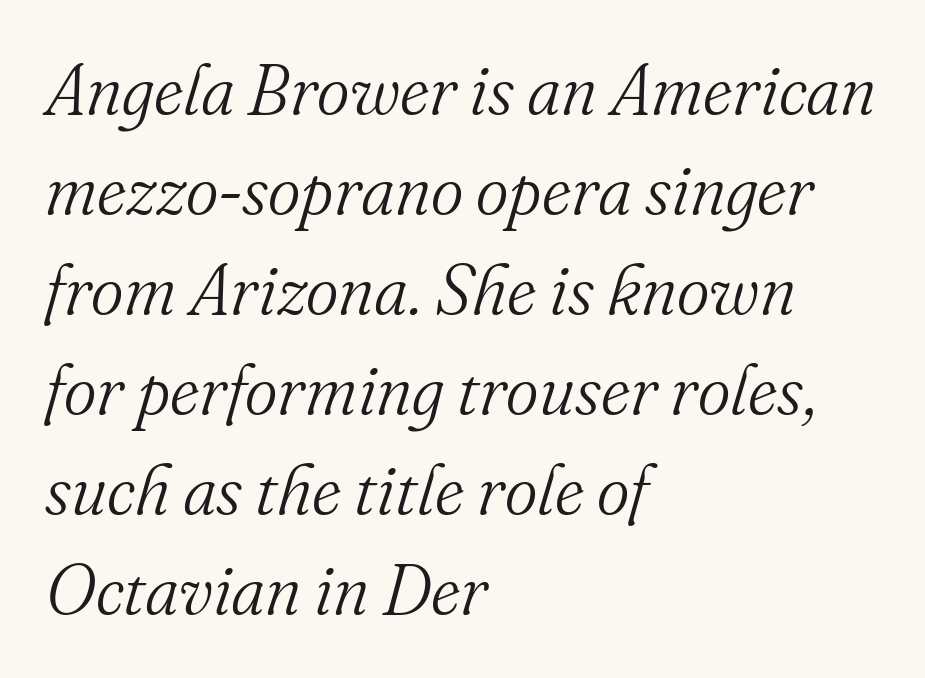
The compositor pushed each line to the left boundary. The space beneath each line is pristine and unruled. Does the type have serifs? Yes, each stem ends in a small foot. Observe the lean: these are italic letterforms. Think standard paragraph weight, or any step lighter than that.
